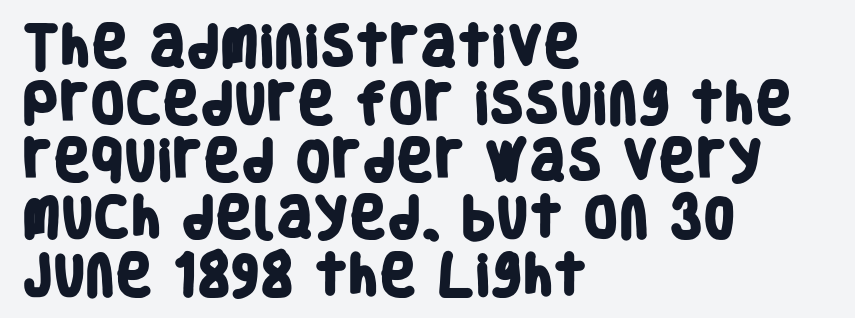
{"serif": "no", "bold": "yes", "weight": "heavy", "width": "condensed", "stroke_contrast": "low", "x_height": "large", "monospaced": "no", "underline": "no", "align": "left", "line_spacing": "normal", "line_spacing_ratio": 1.27, "letter_spacing": "normal", "letter_spacing_em": 0.0, "glyph_px": 45}
